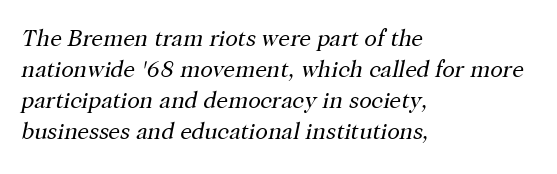
{"italic": "yes", "lean": "right", "slant_degrees": 12, "bold": "no", "underline": "no", "align": "left", "line_spacing": "normal", "line_spacing_ratio": 1.35, "letter_spacing": "normal", "letter_spacing_em": 0.0, "glyph_px": 23}
